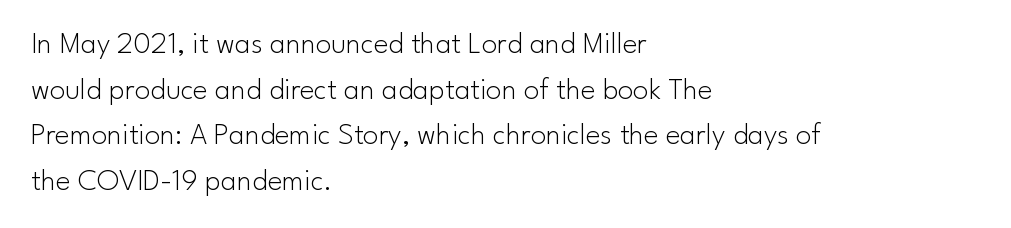
The passage shown is typeset with a sans-serif family. Normally led — the rows are evenly, conventionally spaced. Check the space under the baseline: it is left empty. Tracking here is standard; glyphs follow each other at the usual distance. This is the regular roman posture of the typeface. Counters stay open thanks to moderate or lighter strokes.
